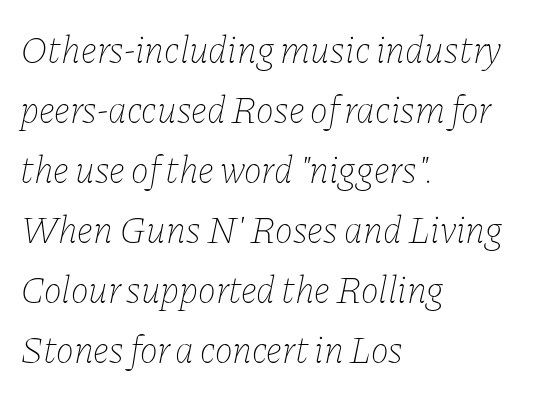
{"italic": "yes", "lean": "right", "slant_degrees": 11, "bold": "no", "weight": "thin", "width": "normal", "stroke_contrast": "low", "x_height": "medium", "monospaced": "no", "underline": "no", "align": "left", "line_spacing": "normal", "line_spacing_ratio": 1.58, "letter_spacing": "normal", "letter_spacing_em": 0.0, "glyph_px": 38}
